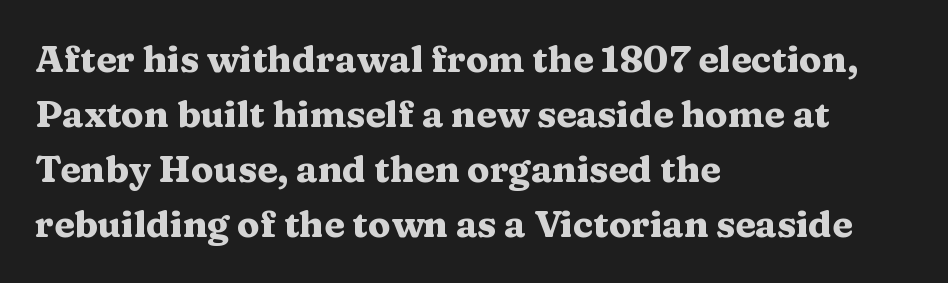
Q: Is the text bold? A: Yes.
Q: Is the text italic (slanted)? A: No, it is upright.
Q: Is the typeface a serif or a sans-serif typeface? A: Serif.
Q: Is the text underlined? A: No.
Q: How is the paragraph aligned? A: Left-aligned.
Q: Is the spacing between letters normal or unusually wide? A: Normal.
Q: Is the spacing between lines tight, normal or loose? A: Normal.
Q: Width (condensed, normal, or wide)? A: Wide.
Q: Stroke contrast? A: Medium.
Q: x-height? A: Medium.
Q: Monospaced? A: No.
